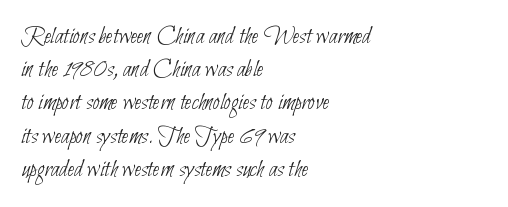
{"bold": "no", "underline": "no", "align": "left", "line_spacing": "normal", "line_spacing_ratio": 1.33, "letter_spacing": "normal", "letter_spacing_em": 0.0, "glyph_px": 25}
